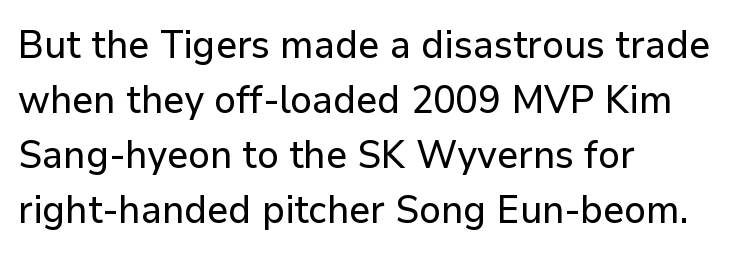
Note the varied advance widths — an 'i' is clearly narrower than an 'm'. The letterforms sit shoulder to shoulder at normal distance. Compared with a centered layout, this one pins lines to the left instead. The words here are not underlined.
